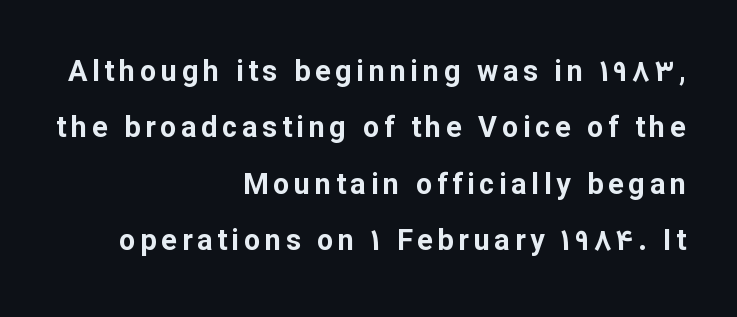
{"serif": "no", "italic": "no", "bold": "yes", "weight": "bold", "width": "normal", "stroke_contrast": "low", "x_height": "medium", "monospaced": "no", "underline": "no", "align": "right", "line_spacing": "loose", "line_spacing_ratio": 1.94, "glyph_px": 29}
